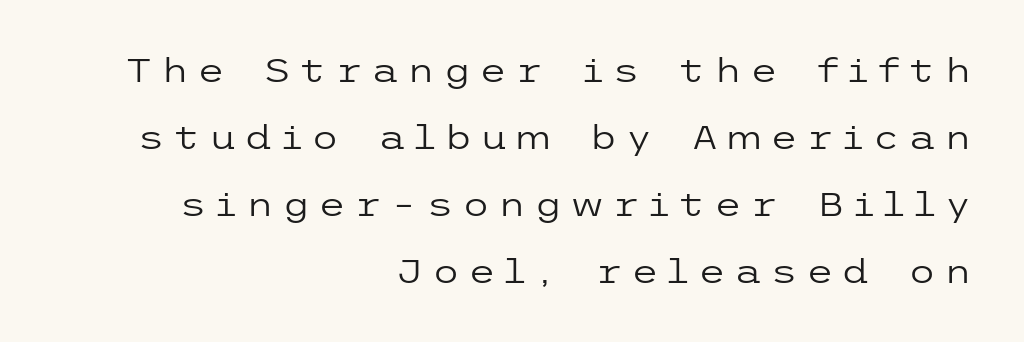
Descender tails drop into unmarked territory. What's the leading like? Stretched, with rows far apart. Which margin do the lines hug? The right one — the left edge is uneven. This is sans-serif lettering, the kind often seen on screens and signage. Look at the tracking — it's clearly loosened, letters drifting apart. Each stroke keeps to a modest, everyday thickness or less.
